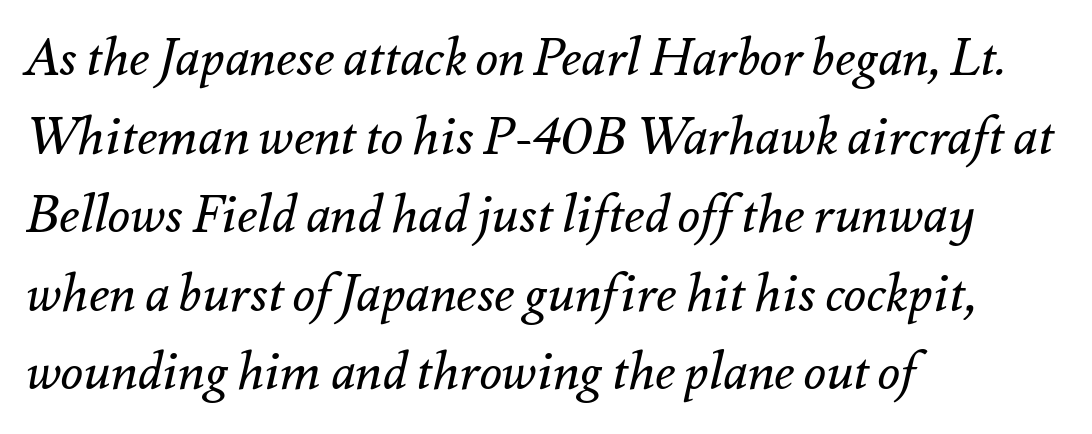
The image shows 52 px regular-weight type, italic (leaning right); set left-aligned, normal line spacing (1.51x), normal letter spacing, not underlined; medium stroke contrast and a small x-height.
